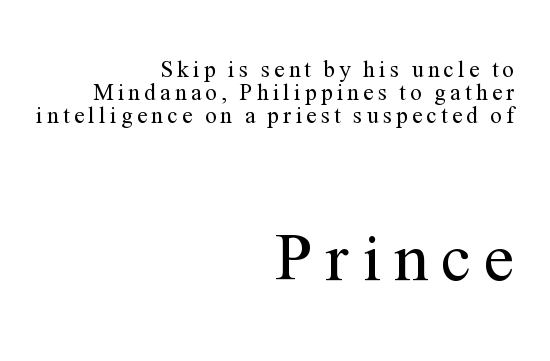
Q: Is the text bold? A: No.
Q: Is the text italic (slanted)? A: No, it is upright.
Q: Is the typeface a serif or a sans-serif typeface? A: Serif.
Q: Is the text underlined? A: No.
Q: How is the paragraph aligned? A: Right-aligned.
Q: Is the spacing between lines tight, normal or loose? A: Tight.
Q: Which block of text is set in a larger size, the first (top) or the second (bottom)? A: The second (bottom) one.
Q: Width (condensed, normal, or wide)? A: Normal.
Q: Stroke contrast? A: Medium.
Q: x-height? A: Medium.
Q: Monospaced? A: No.
